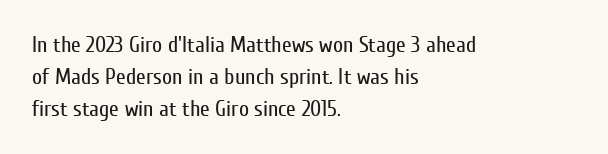
{"italic": "no", "bold": "no", "underline": "no", "align": "left", "line_spacing": "normal", "line_spacing_ratio": 1.45, "letter_spacing": "normal", "letter_spacing_em": 0.0, "glyph_px": 22}
